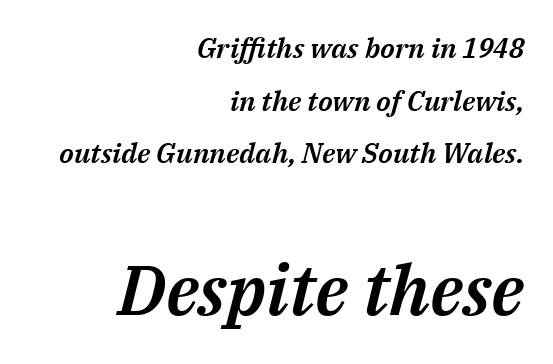
The image shows 70 px text type, italic (leaning right); set right-aligned, line spacing 1.88x, normal letter spacing, not underlined; the second (bottom) block is 2.5x larger; medium stroke contrast and a medium x-height.
